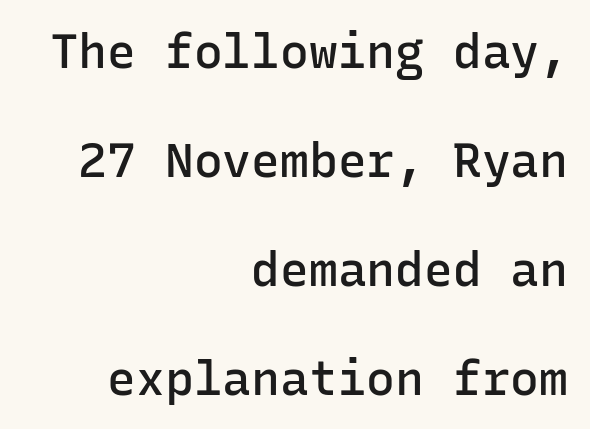
{"serif": "no", "italic": "no", "bold": "semi", "weight": "semibold", "width": "normal", "stroke_contrast": "low", "x_height": "medium", "monospaced": "yes", "underline": "no", "align": "right", "line_spacing": "loose", "line_spacing_ratio": 2.27, "letter_spacing": "normal", "letter_spacing_em": 0.0, "glyph_px": 48}
